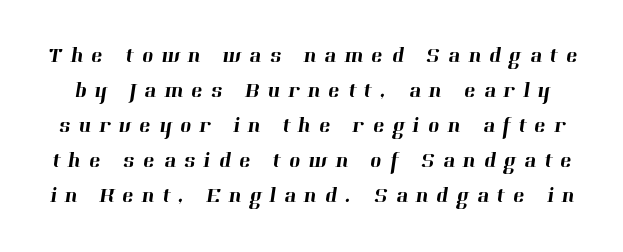
Substantial extra tracking has been applied to these lines. Check the space under the baseline: it is left empty. Is there much room between lines? A standard amount, neither cramped nor airy.
